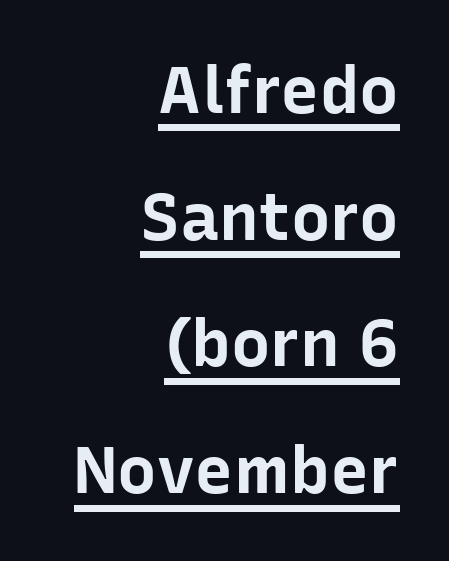
Q: Is the text bold? A: Yes.
Q: Is the text italic (slanted)? A: No, it is upright.
Q: Is the typeface a serif or a sans-serif typeface? A: Sans-serif.
Q: Is the text underlined? A: Yes.
Q: How is the paragraph aligned? A: Right-aligned.
Q: Is the spacing between letters normal or unusually wide? A: Normal.
Q: Is the spacing between lines tight, normal or loose? A: Loose.
Q: Width (condensed, normal, or wide)? A: Normal.
Q: Stroke contrast? A: Low.
Q: x-height? A: Medium.
Q: Monospaced? A: No.
